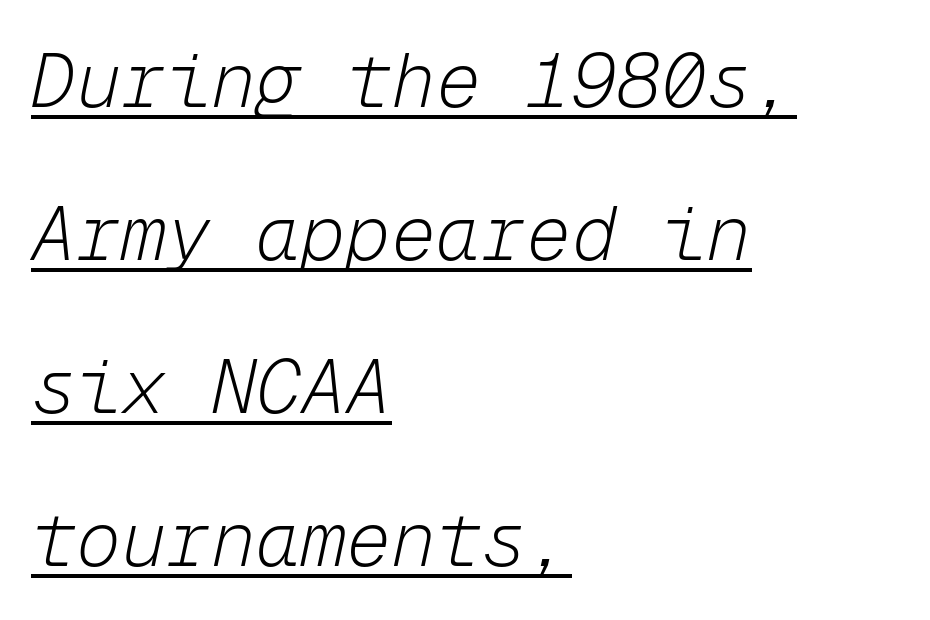
{"italic": "yes", "lean": "right", "slant_degrees": 12, "bold": "no", "weight": "light", "width": "normal", "stroke_contrast": "low", "x_height": "medium", "monospaced": "yes", "underline": "yes", "align": "left", "line_spacing": "loose", "line_spacing_ratio": 2.04, "letter_spacing": "normal", "letter_spacing_em": 0.0, "glyph_px": 75}
